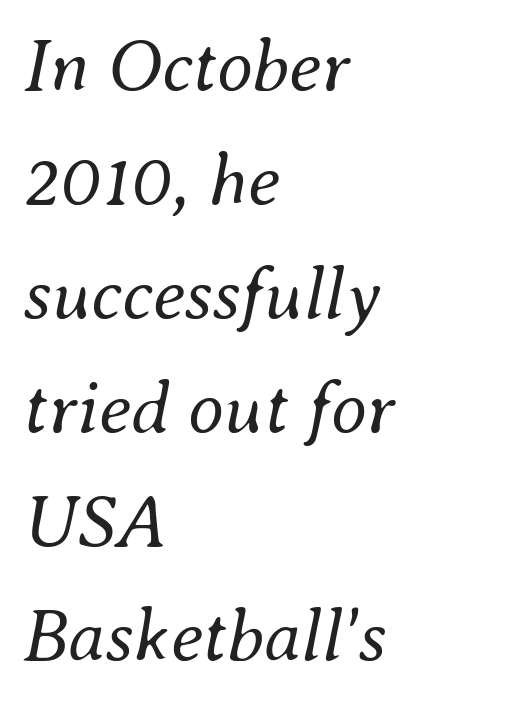
The image shows 74 px regular-weight type, italic (leaning right); set left-aligned, normal line spacing (1.54x), normal letter spacing, not underlined; medium stroke contrast and a small x-height.
